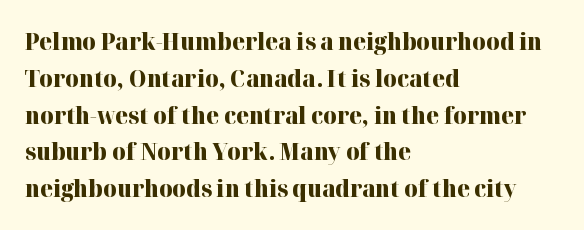
The image shows 23 px bold type, upright; set left-aligned, normal line spacing (1.6x), normal letter spacing, not underlined.
